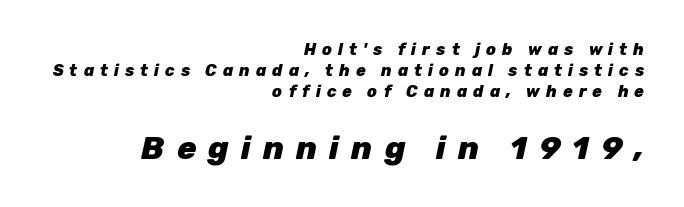
Top chunk: small. Bottom chunk: large. The glyphs look as if they've been sheared to an angle. This rendering features lettering with no underline. Characters follow at a spacing far wider than the type designer built in.
